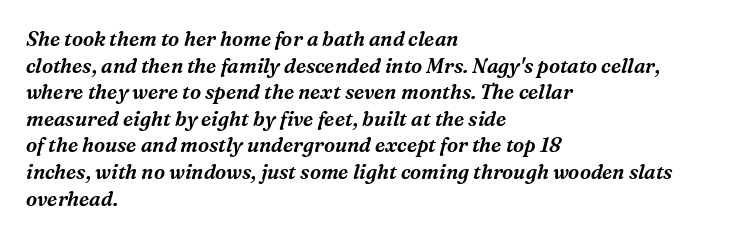
{"italic": "yes", "lean": "right", "slant_degrees": 16, "underline": "no", "align": "left", "line_spacing": "normal", "line_spacing_ratio": 1.33, "letter_spacing": "normal", "letter_spacing_em": 0.0, "glyph_px": 20}
